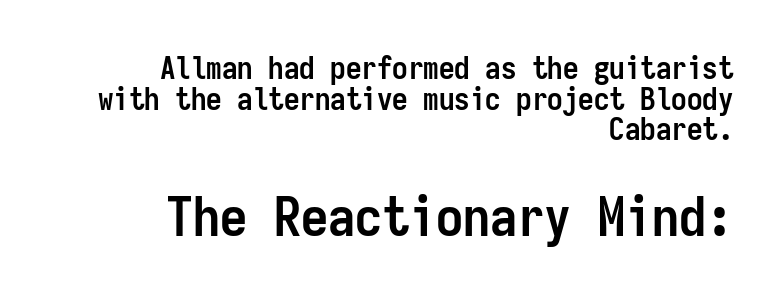
{"serif": "no", "italic": "no", "bold": "yes", "weight": "semibold", "width": "condensed", "stroke_contrast": "low", "x_height": "medium", "monospaced": "yes", "underline": "no", "align": "right", "line_spacing": "tight", "line_spacing_ratio": 0.99, "letter_spacing": "normal", "letter_spacing_em": 0.0, "larger_block": "second", "size_ratio": 1.74, "glyph_px": 54}
